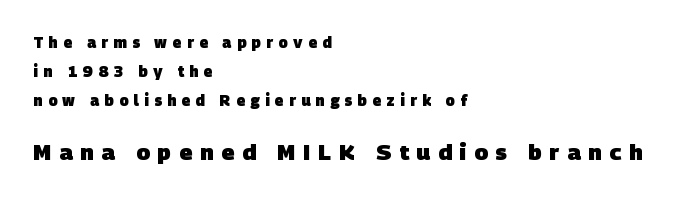
The image shows 22 px bold type; set left-aligned, loose line spacing (1.95x), unusually wide letter spacing (+0.36 em), not underlined; the second (bottom) block is 1.47x larger.
